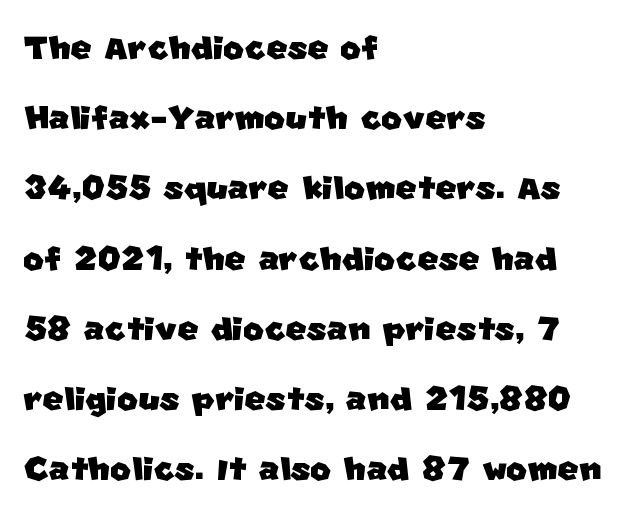
{"serif": "no", "width": "normal", "stroke_contrast": "low", "x_height": "large", "monospaced": "no", "underline": "no", "align": "left", "line_spacing": "normal", "line_spacing_ratio": 1.56, "letter_spacing": "normal", "letter_spacing_em": 0.0, "glyph_px": 45}
